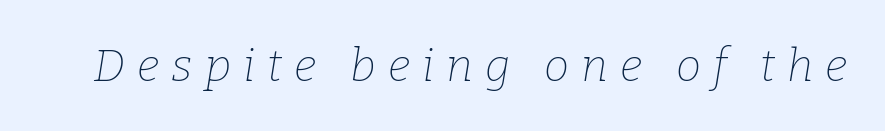
Here the designer chose a conventional face with non-uniform glyph widths. Just letters on the line, the space beneath them empty. The face looks like a standard text weight, possibly lighter. I'd call this a serif setting — the letters wear small feet. Each word looks stretched out because of the extra space between its letters.
